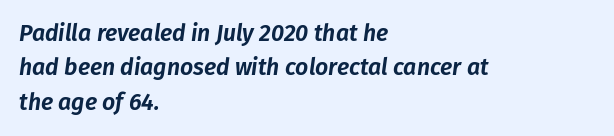
Q: Is the text italic (slanted)? A: Yes, it leans right by about 8 degrees.
Q: Is the text underlined? A: No.
Q: How is the paragraph aligned? A: Left-aligned.
Q: Is the spacing between letters normal or unusually wide? A: Normal.
Q: Is the spacing between lines tight, normal or loose? A: Normal.
